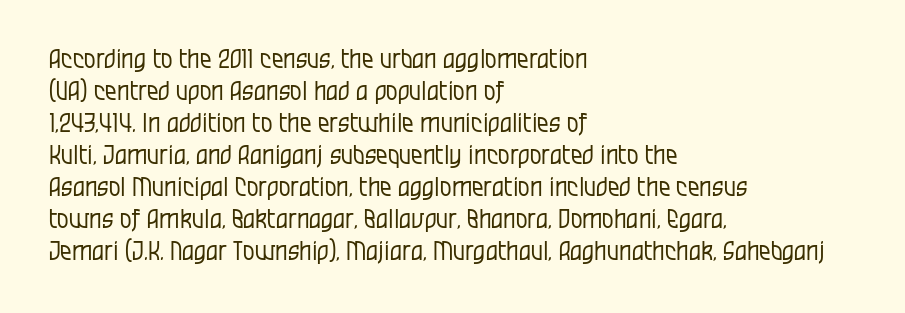
The image shows 26 px text type, upright; set left-aligned, line spacing 1.23x, normal letter spacing, not underlined.
